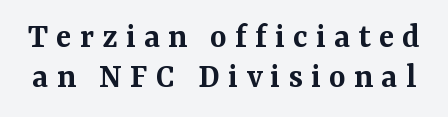
{"serif": "yes", "italic": "no", "bold": "semi", "weight": "semibold", "width": "normal", "stroke_contrast": "medium", "x_height": "medium", "monospaced": "no", "underline": "no", "line_spacing": "tight", "line_spacing_ratio": 1.11, "letter_spacing": "wide", "letter_spacing_em": 0.22, "glyph_px": 36}
